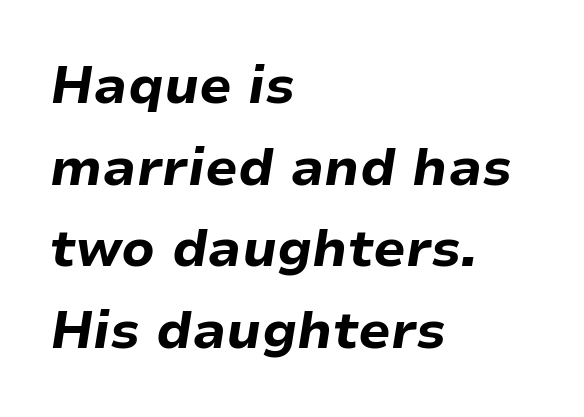
The image shows 52 px bold type, italic (leaning right); set left-aligned, normal line spacing (1.57x), normal letter spacing, not underlined; low stroke contrast and a medium x-height.
